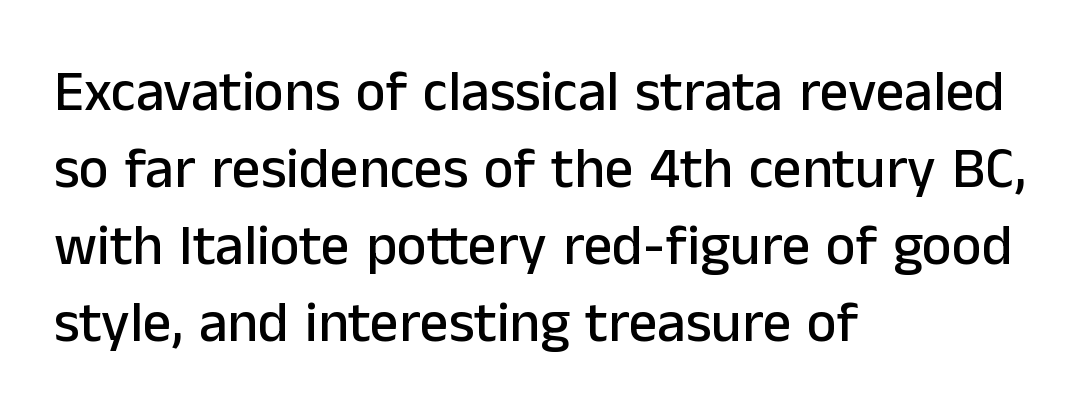
{"serif": "no", "italic": "no", "width": "normal", "stroke_contrast": "low", "x_height": "medium", "monospaced": "no", "underline": "no", "align": "left", "line_spacing": "normal", "line_spacing_ratio": 1.35, "letter_spacing": "normal", "letter_spacing_em": 0.0, "glyph_px": 57}
